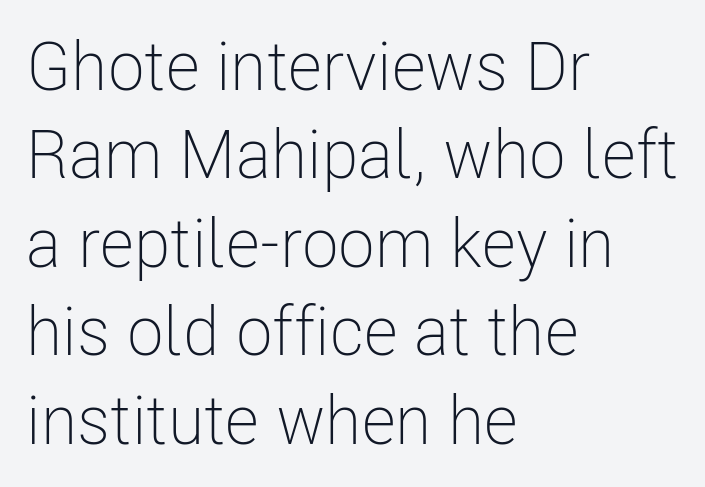
The image shows 68 px light, condensed sans-serif type, upright; set left-aligned, normal line spacing (1.3x), normal letter spacing, not underlined; low stroke contrast and a medium x-height.
